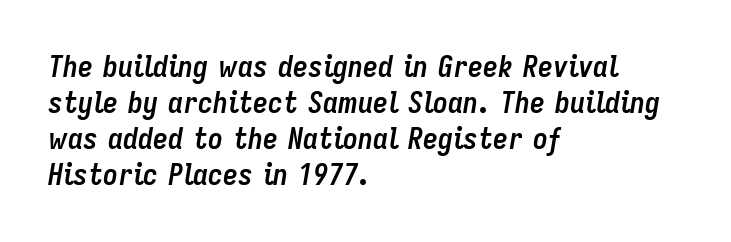
The image shows 30 px semibold, condensed type, italic (leaning right); set left-aligned, line spacing 1.2x, normal letter spacing, not underlined; low stroke contrast and a medium x-height.
